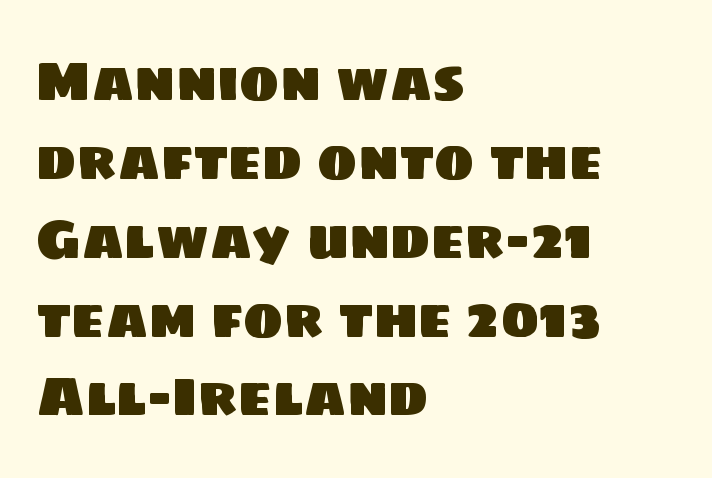
{"serif": "no", "width": "normal", "stroke_contrast": "low", "x_height": "large", "monospaced": "no", "underline": "no", "align": "left", "line_spacing": "normal", "line_spacing_ratio": 1.46, "letter_spacing": "normal", "letter_spacing_em": 0.0, "glyph_px": 54}
